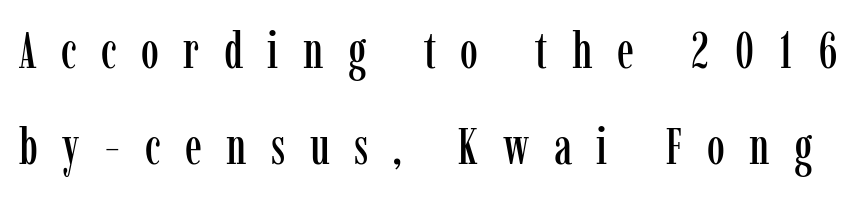
Q: Is the text italic (slanted)? A: No, it is upright.
Q: Is the typeface a serif or a sans-serif typeface? A: Serif.
Q: Is the text underlined? A: No.
Q: Is the spacing between letters normal or unusually wide? A: Unusually wide.
Q: Width (condensed, normal, or wide)? A: Condensed.
Q: Stroke contrast? A: Low.
Q: x-height? A: Medium.
Q: Monospaced? A: No.
